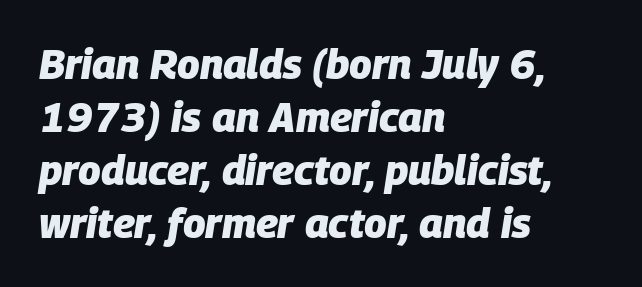
{"italic": "yes", "lean": "right", "slant_degrees": 9, "bold": "yes", "weight": "heavy", "width": "normal", "stroke_contrast": "low", "x_height": "large", "monospaced": "no", "underline": "no", "align": "left", "line_spacing": "normal", "line_spacing_ratio": 1.29, "letter_spacing": "normal", "letter_spacing_em": 0.0, "glyph_px": 41}
